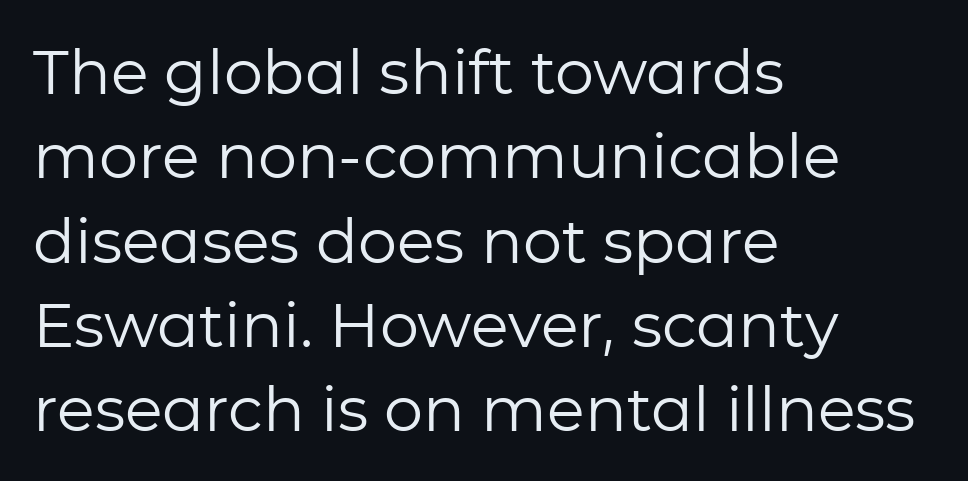
Observe the absence of serifs on each vertical stroke in this sample. Ink coverage per letter is moderate at most. Is this a fixed-width face? No — the glyphs have proportional, varying widths. Where is the straight margin? On the left. A normal amount of white space separates one row of letters from the next.
